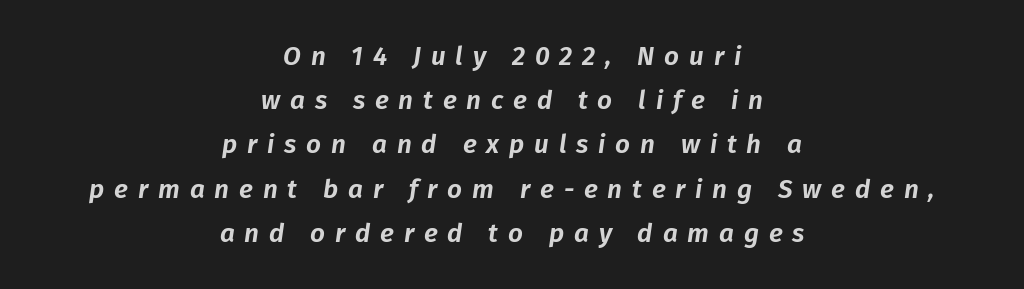
The image shows 26 px text type, italic (leaning right); set centered, normal line spacing (1.7x), unusually wide letter spacing (+0.38 em), not underlined.
